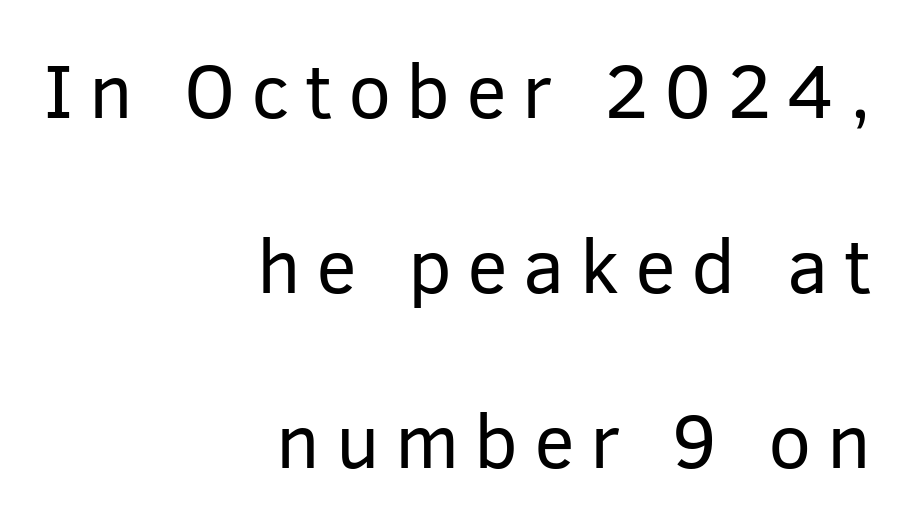
The image shows 77 px regular-weight sans-serif type, upright; set right-aligned, loose line spacing (2.27x), unusually wide letter spacing (+0.2 em), not underlined; low stroke contrast and a medium x-height.
